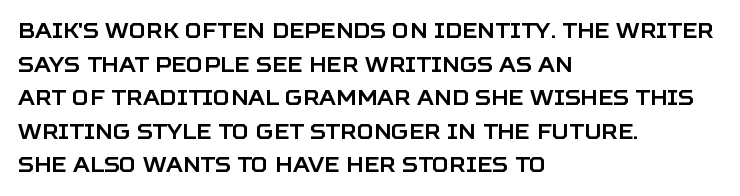
Q: Is the text italic (slanted)? A: No, it is upright.
Q: Is the text underlined? A: No.
Q: How is the paragraph aligned? A: Left-aligned.
Q: Is the spacing between letters normal or unusually wide? A: Normal.
Q: Is the spacing between lines tight, normal or loose? A: Normal.
